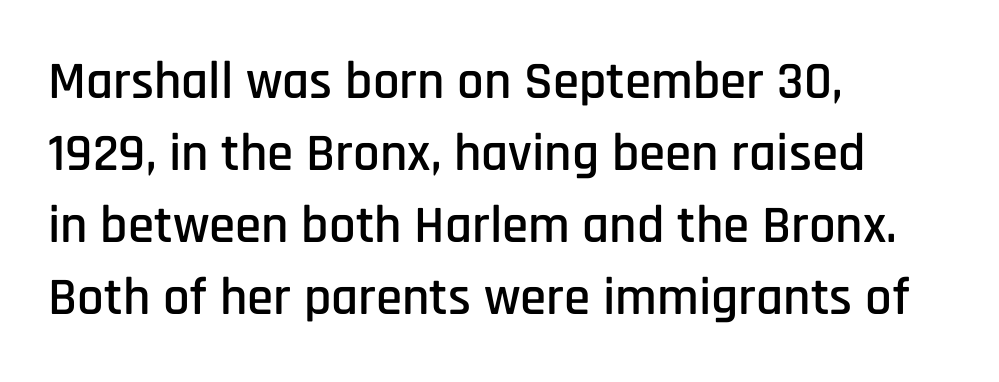
{"serif": "no", "italic": "no", "width": "condensed", "stroke_contrast": "low", "x_height": "large", "monospaced": "no", "underline": "no", "align": "left", "line_spacing": "normal", "line_spacing_ratio": 1.36, "letter_spacing": "normal", "letter_spacing_em": 0.0, "glyph_px": 53}
